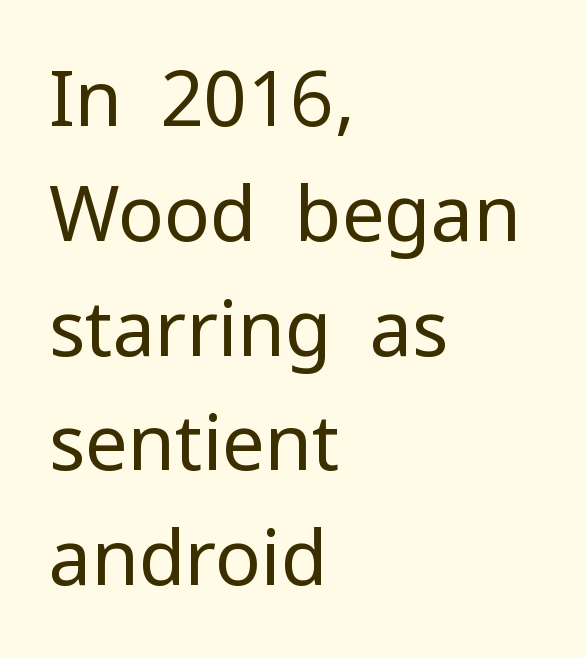
The image shows 76 px regular-weight sans-serif type, upright; set left-aligned, normal line spacing (1.51x), normal letter spacing, not underlined; low stroke contrast and a medium x-height.
